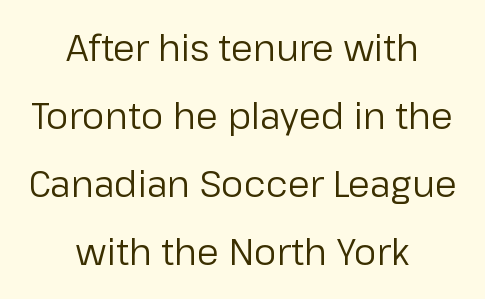
Q: Is the text bold? A: No.
Q: Is the text italic (slanted)? A: No, it is upright.
Q: Is the typeface a serif or a sans-serif typeface? A: Sans-serif.
Q: Is the text underlined? A: No.
Q: How is the paragraph aligned? A: Centered.
Q: Is the spacing between letters normal or unusually wide? A: Normal.
Q: Width (condensed, normal, or wide)? A: Normal.
Q: Stroke contrast? A: Low.
Q: x-height? A: Medium.
Q: Monospaced? A: No.
